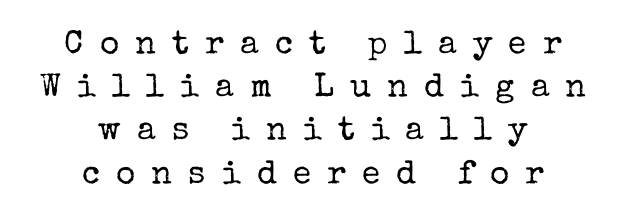
Is the type heavy? It reads as light-to-regular instead. To sum up the face: it has serifs. The font's upright variant was chosen for this text. Someone cranked the tracking dial way up on this one. Leading matches the norm, producing a regular column.
